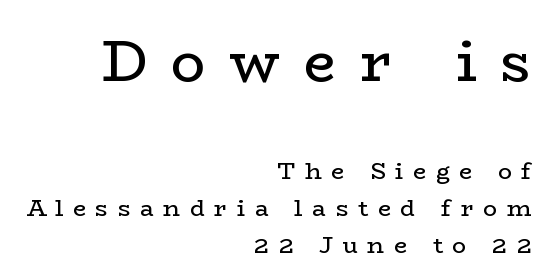
Q: Is the text bold? A: No.
Q: Is the text italic (slanted)? A: No, it is upright.
Q: Is the typeface a serif or a sans-serif typeface? A: Serif.
Q: Is the text underlined? A: No.
Q: How is the paragraph aligned? A: Right-aligned.
Q: Is the spacing between letters normal or unusually wide? A: Unusually wide.
Q: Is the spacing between lines tight, normal or loose? A: Normal.
Q: Which block of text is set in a larger size, the first (top) or the second (bottom)? A: The first (top) one.
Q: Width (condensed, normal, or wide)? A: Wide.
Q: Stroke contrast? A: Low.
Q: x-height? A: Medium.
Q: Monospaced? A: No.
